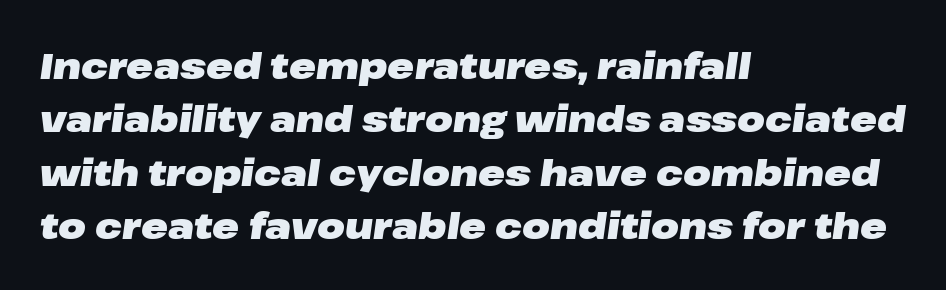
Q: Is the text bold? A: Yes.
Q: Is the text italic (slanted)? A: Yes, it leans right by about 8 degrees.
Q: Is the text underlined? A: No.
Q: How is the paragraph aligned? A: Left-aligned.
Q: Is the spacing between letters normal or unusually wide? A: Normal.
Q: Is the spacing between lines tight, normal or loose? A: Normal.
Q: Width (condensed, normal, or wide)? A: Wide.
Q: Stroke contrast? A: Low.
Q: x-height? A: Medium.
Q: Monospaced? A: No.
